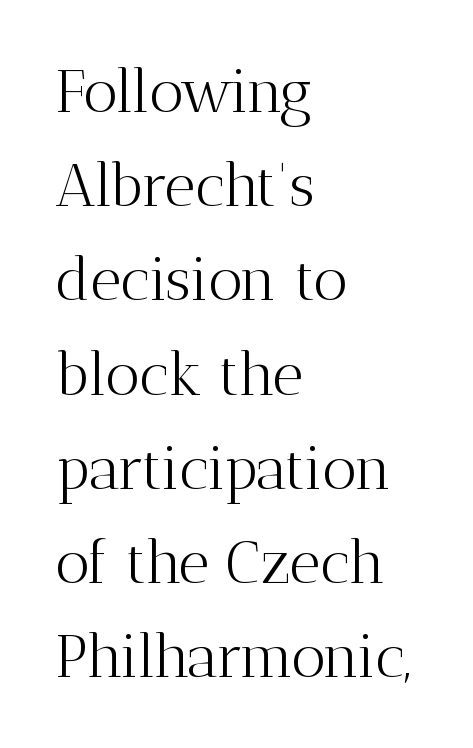
Q: Is the text bold? A: No.
Q: Is the text italic (slanted)? A: No, it is upright.
Q: Is the typeface a serif or a sans-serif typeface? A: Serif.
Q: Is the text underlined? A: No.
Q: How is the paragraph aligned? A: Left-aligned.
Q: Is the spacing between letters normal or unusually wide? A: Normal.
Q: Is the spacing between lines tight, normal or loose? A: Normal.
Q: Width (condensed, normal, or wide)? A: Normal.
Q: Stroke contrast? A: Medium.
Q: x-height? A: Medium.
Q: Monospaced? A: No.
